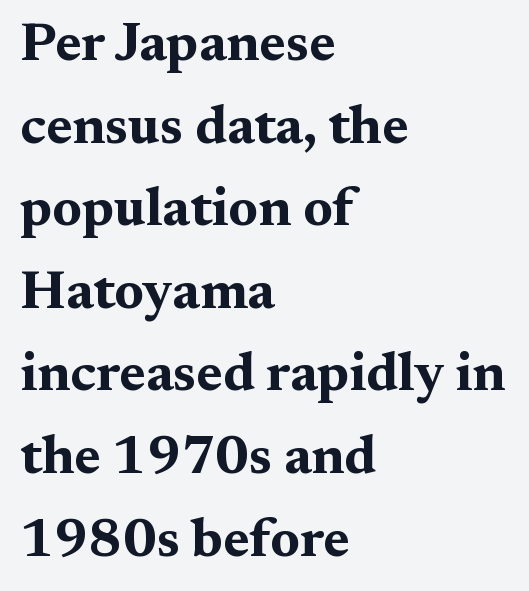
Each letter keeps its own natural width here, so spacing adapts to shape. This sample is left-justified, so line endings fall wherever the words run out. Glance below the letters and you will spot only blank space. Nobody touched the tracking dial on this one. These lines carry a lot of weight — the face is fully bold.
